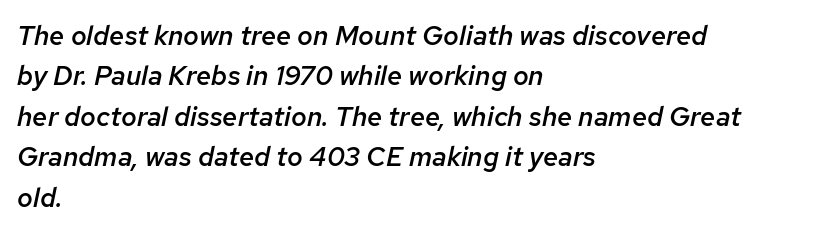
Q: Is the text bold? A: Semi-bold.
Q: Is the text italic (slanted)? A: Yes, it leans right by about 12 degrees.
Q: Is the text underlined? A: No.
Q: How is the paragraph aligned? A: Left-aligned.
Q: Is the spacing between letters normal or unusually wide? A: Normal.
Q: Is the spacing between lines tight, normal or loose? A: Normal.
